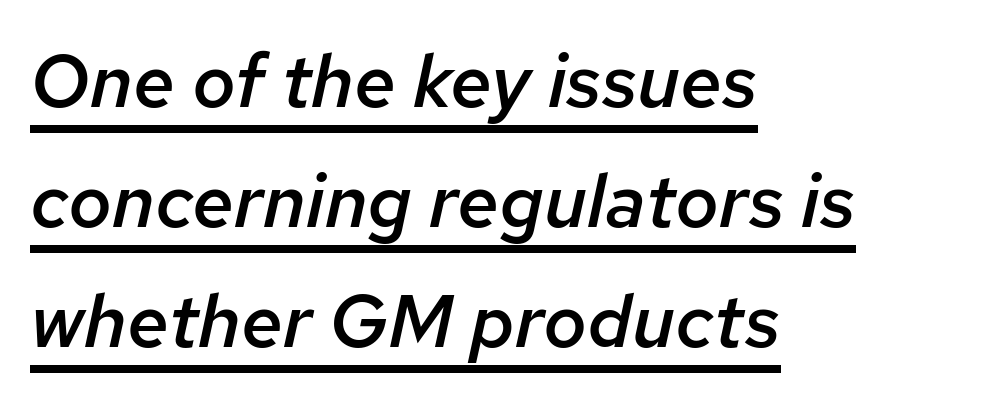
Looking at the ascenders, they clearly lean. Notice how descenders clear the ascenders below comfortably — that's standard leading. The letterforms sit shoulder to shoulder at normal distance. Every letter is mildly thick-stroked: semibold rather than bold.
